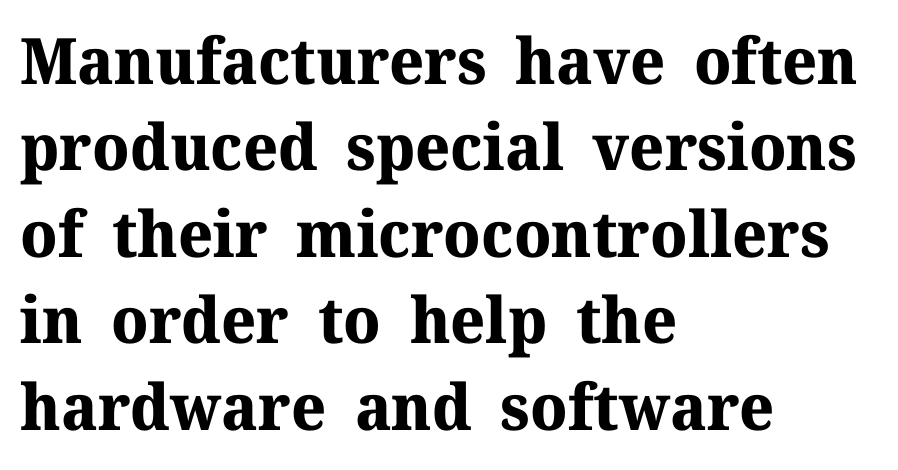
{"serif": "yes", "italic": "no", "bold": "yes", "weight": "bold", "width": "normal", "stroke_contrast": "medium", "x_height": "medium", "monospaced": "no", "underline": "no", "align": "left", "line_spacing": "normal", "line_spacing_ratio": 1.35, "letter_spacing": "normal", "letter_spacing_em": 0.0, "glyph_px": 64}
